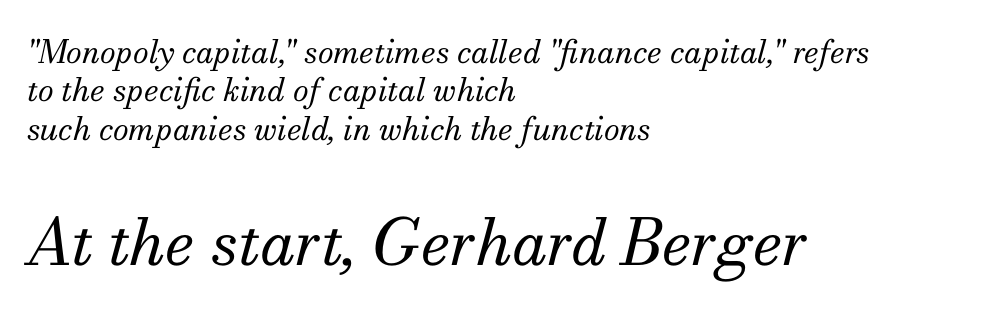
The image shows 64 px regular-weight serif type, italic (leaning right); set left-aligned, line spacing 1.2x, normal letter spacing, not underlined; the second (bottom) block is 2.0x larger; medium stroke contrast and a small x-height.
